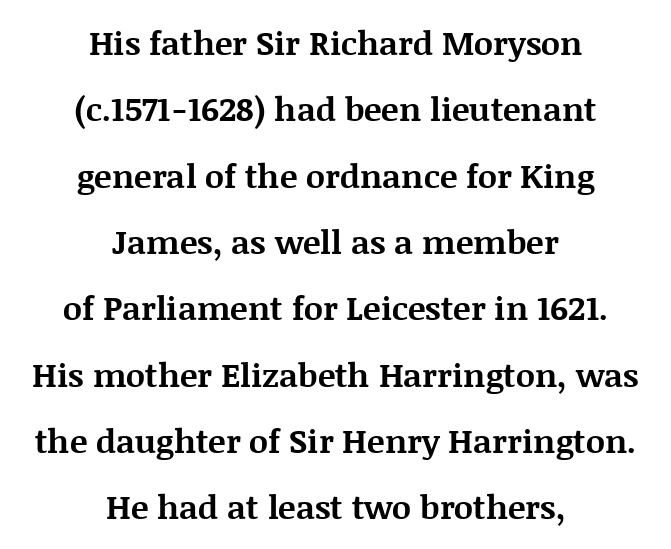
Q: Is the text bold? A: Yes.
Q: Is the text italic (slanted)? A: No, it is upright.
Q: Is the typeface a serif or a sans-serif typeface? A: Serif.
Q: Is the text underlined? A: No.
Q: How is the paragraph aligned? A: Centered.
Q: Is the spacing between letters normal or unusually wide? A: Normal.
Q: Is the spacing between lines tight, normal or loose? A: Loose.
Q: Width (condensed, normal, or wide)? A: Normal.
Q: Stroke contrast? A: Medium.
Q: x-height? A: Large.
Q: Monospaced? A: No.
